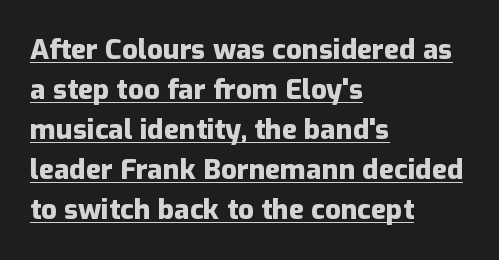
The image shows 28 px heavy sans-serif type, upright; set left-aligned, normal line spacing (1.43x), normal letter spacing, underlined; low stroke contrast and a medium x-height.
